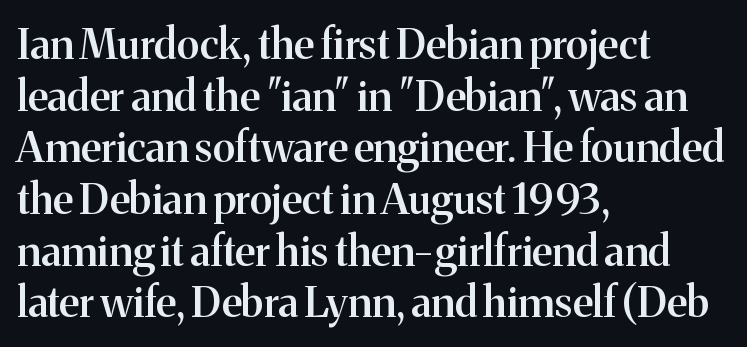
The image shows 42 px semibold serif type, upright; set left-aligned, line spacing 1.23x, normal letter spacing, not underlined; medium stroke contrast and a medium x-height.
